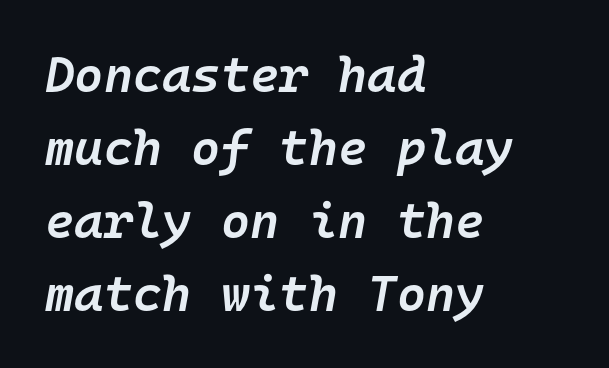
The image shows 50 px semibold type, italic (leaning right), monospaced; set left-aligned, normal line spacing (1.46x), normal letter spacing, not underlined; low stroke contrast and a medium x-height.
